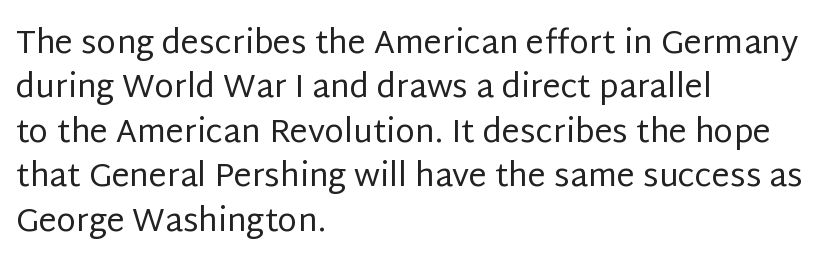
Q: Is the text bold? A: No.
Q: Is the text italic (slanted)? A: No, it is upright.
Q: Is the typeface a serif or a sans-serif typeface? A: Sans-serif.
Q: Is the text underlined? A: No.
Q: How is the paragraph aligned? A: Left-aligned.
Q: Is the spacing between letters normal or unusually wide? A: Normal.
Q: Is the spacing between lines tight, normal or loose? A: Normal.
Q: Width (condensed, normal, or wide)? A: Normal.
Q: Stroke contrast? A: Low.
Q: x-height? A: Large.
Q: Monospaced? A: No.
